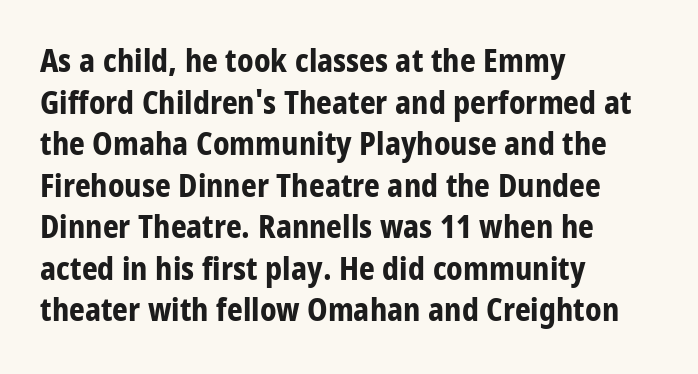
The image shows 31 px bold, condensed sans-serif type, upright; set left-aligned, normal line spacing (1.34x), normal letter spacing, not underlined; low stroke contrast and a large x-height.
